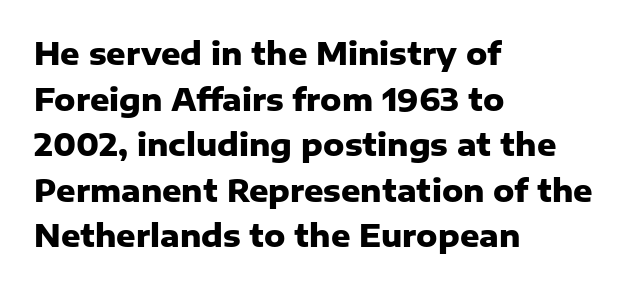
{"serif": "no", "italic": "no", "bold": "yes", "weight": "heavy", "width": "normal", "stroke_contrast": "low", "x_height": "medium", "monospaced": "no", "underline": "no", "align": "left", "line_spacing": "normal", "line_spacing_ratio": 1.52, "letter_spacing": "normal", "letter_spacing_em": 0.0, "glyph_px": 30}
